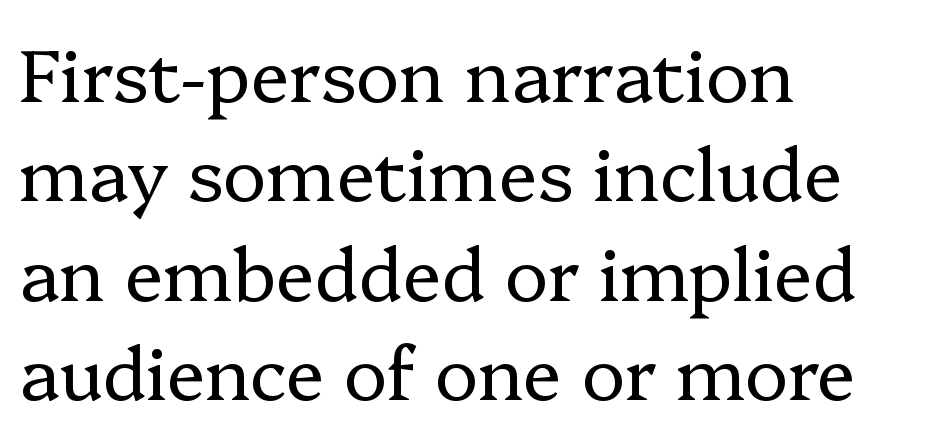
Q: Is the text bold? A: No.
Q: Is the text italic (slanted)? A: No, it is upright.
Q: Is the typeface a serif or a sans-serif typeface? A: Serif.
Q: Is the text underlined? A: No.
Q: How is the paragraph aligned? A: Left-aligned.
Q: Is the spacing between letters normal or unusually wide? A: Normal.
Q: Is the spacing between lines tight, normal or loose? A: Normal.
Q: Width (condensed, normal, or wide)? A: Normal.
Q: Stroke contrast? A: Low.
Q: x-height? A: Medium.
Q: Monospaced? A: No.
